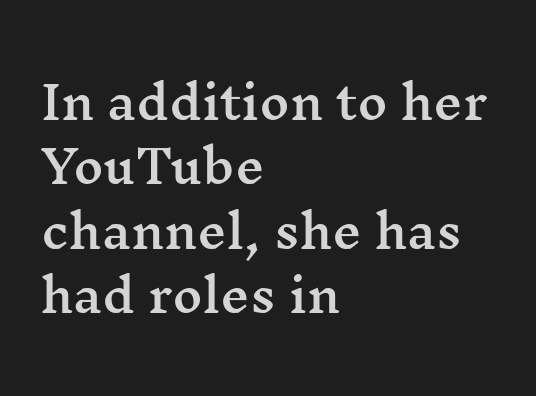
The image shows 46 px wide serif type, upright; set left-aligned, normal line spacing (1.4x), normal letter spacing, not underlined; medium stroke contrast and a medium x-height.
